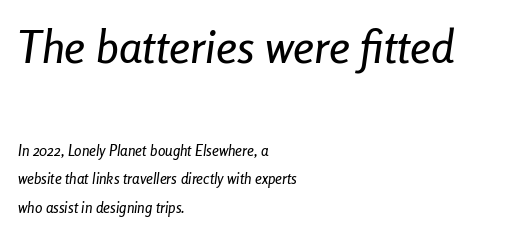
Q: Is the text italic (slanted)? A: Yes, it leans right by about 8 degrees.
Q: Is the text underlined? A: No.
Q: How is the paragraph aligned? A: Left-aligned.
Q: Is the spacing between letters normal or unusually wide? A: Normal.
Q: Which block of text is set in a larger size, the first (top) or the second (bottom)? A: The first (top) one.
Q: Width (condensed, normal, or wide)? A: Condensed.
Q: Stroke contrast? A: Low.
Q: x-height? A: Medium.
Q: Monospaced? A: No.
